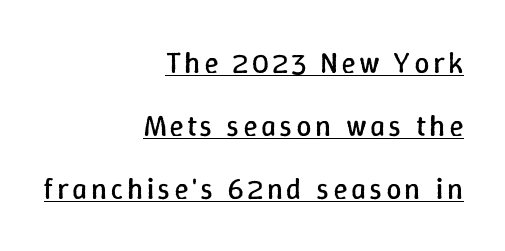
Does the lettering tilt? It doesn't — this is upright. Think standard paragraph weight, or any step lighter than that. A rule runs beneath these lines of type. Loosely led — the rows are spread out. Reading down the block, your eye finds every line finishing at a fixed right position.
